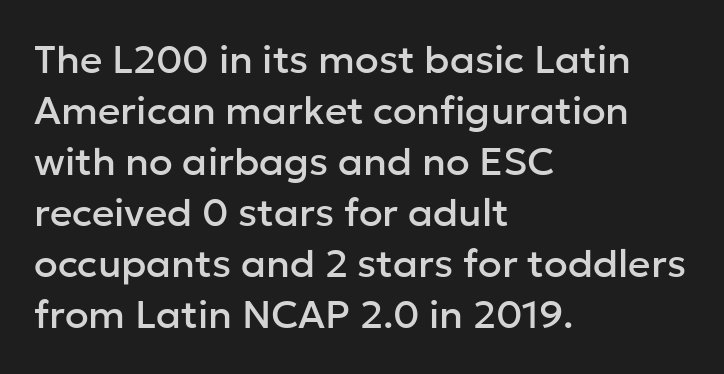
The image shows 39 px sans-serif type, upright; set left-aligned, normal line spacing (1.31x), normal letter spacing, not underlined; low stroke contrast and a medium x-height.
